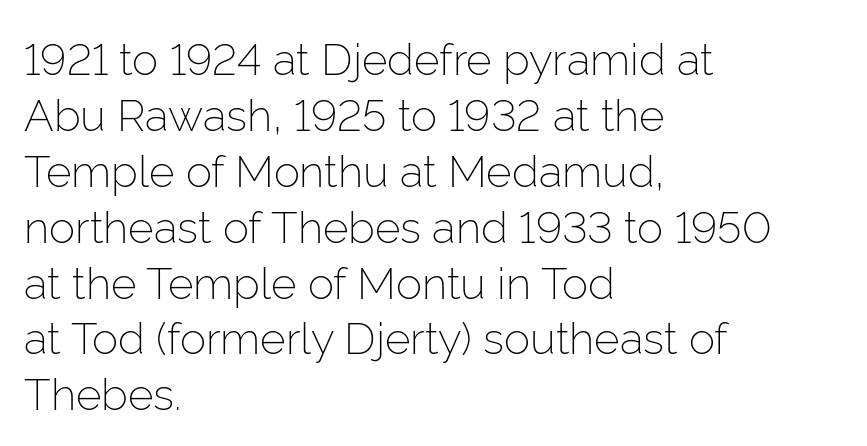
Q: Is the text bold? A: No.
Q: Is the text italic (slanted)? A: No, it is upright.
Q: Is the typeface a serif or a sans-serif typeface? A: Sans-serif.
Q: Is the text underlined? A: No.
Q: How is the paragraph aligned? A: Left-aligned.
Q: Is the spacing between letters normal or unusually wide? A: Normal.
Q: Is the spacing between lines tight, normal or loose? A: Normal.
Q: Width (condensed, normal, or wide)? A: Normal.
Q: Stroke contrast? A: Low.
Q: x-height? A: Medium.
Q: Monospaced? A: No.
